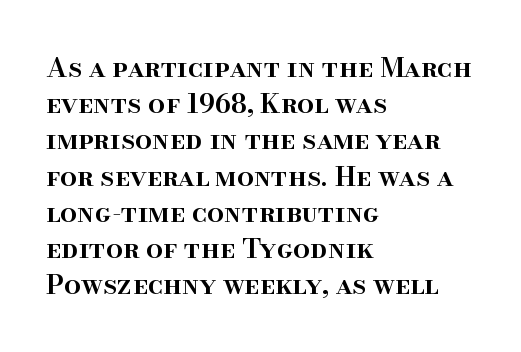
The image shows 27 px text type, upright; set left-aligned, normal line spacing (1.34x), normal letter spacing, not underlined.
